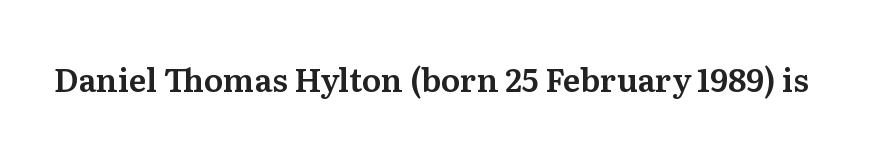
Q: Is the text italic (slanted)? A: No, it is upright.
Q: Is the typeface a serif or a sans-serif typeface? A: Serif.
Q: Is the text underlined? A: No.
Q: Is the spacing between letters normal or unusually wide? A: Normal.
Q: Width (condensed, normal, or wide)? A: Normal.
Q: Stroke contrast? A: Medium.
Q: x-height? A: Medium.
Q: Monospaced? A: No.
